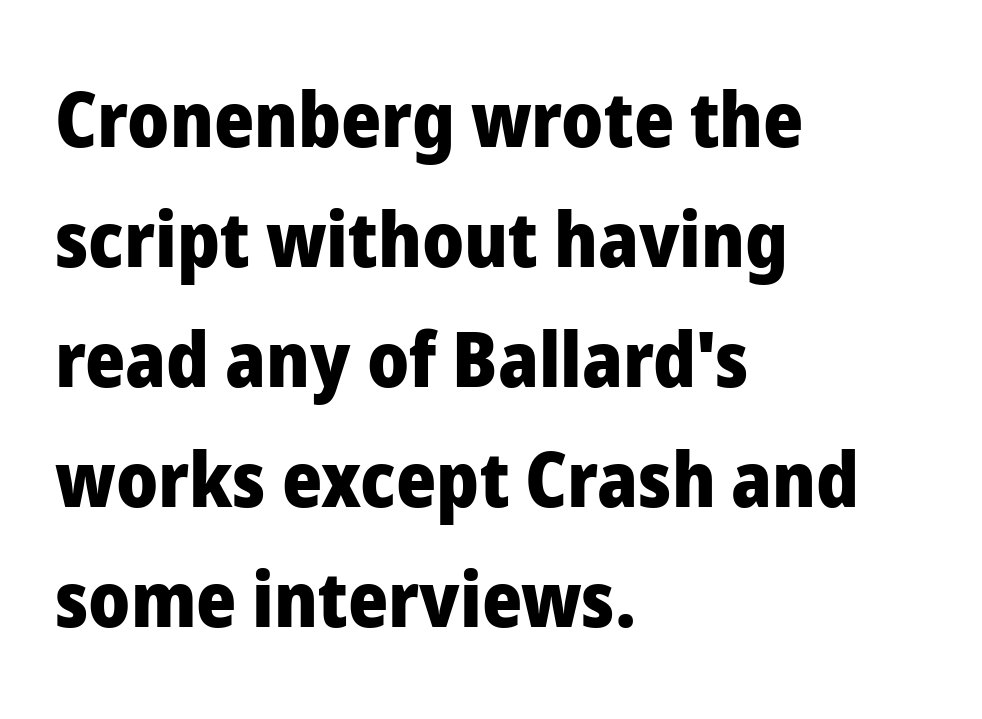
The image shows 77 px heavy sans-serif type, upright; set left-aligned, normal line spacing (1.56x), normal letter spacing, not underlined; low stroke contrast and a medium x-height.
